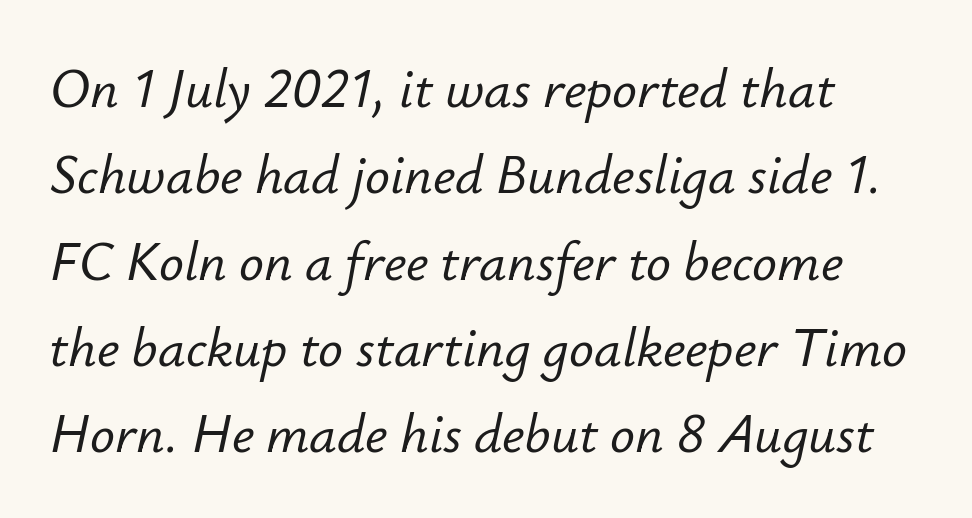
Q: Is the text italic (slanted)? A: Yes, it leans right by about 12 degrees.
Q: Is the text underlined? A: No.
Q: How is the paragraph aligned? A: Left-aligned.
Q: Is the spacing between letters normal or unusually wide? A: Normal.
Q: Is the spacing between lines tight, normal or loose? A: Normal.
Q: Width (condensed, normal, or wide)? A: Normal.
Q: Stroke contrast? A: Low.
Q: x-height? A: Small.
Q: Monospaced? A: No.
